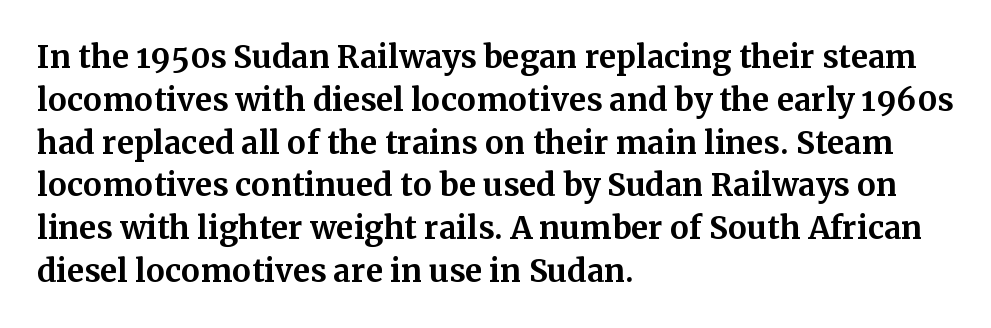
{"serif": "yes", "italic": "no", "bold": "yes", "weight": "bold", "width": "normal", "stroke_contrast": "medium", "x_height": "medium", "monospaced": "no", "underline": "no", "align": "left", "line_spacing": "normal", "line_spacing_ratio": 1.38, "letter_spacing": "normal", "letter_spacing_em": 0.0, "glyph_px": 31}
